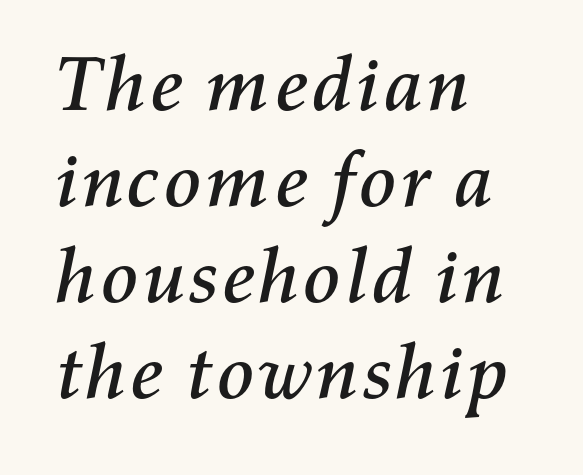
Q: Is the text italic (slanted)? A: Yes, it leans right by about 11 degrees.
Q: Is the text underlined? A: No.
Q: How is the paragraph aligned? A: Left-aligned.
Q: Is the spacing between letters normal or unusually wide? A: Normal.
Q: Width (condensed, normal, or wide)? A: Normal.
Q: Stroke contrast? A: Medium.
Q: x-height? A: Medium.
Q: Monospaced? A: No.
